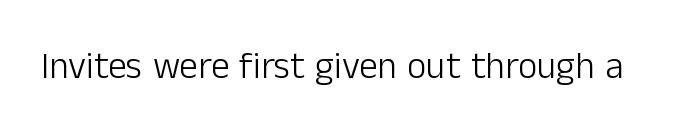
Unmarked baselines from the first word to the last. This is not heavy type; no bold has been used. The font's upright variant was chosen for this text. There is no visible air inserted between adjacent glyphs. These lines are rendered in a variable-pitch font. The characters display no serif detailing; their extremities are plain.
